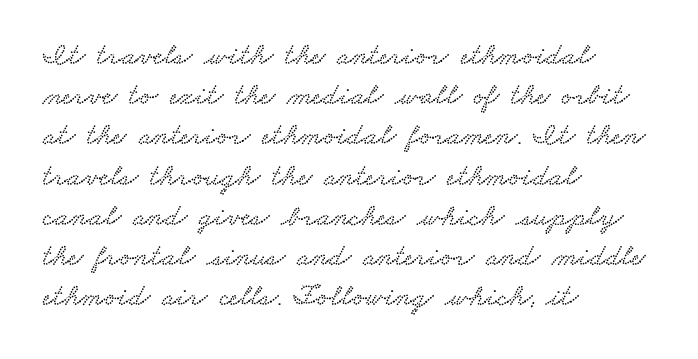
Q: Is the typeface a serif or a sans-serif typeface? A: Serif.
Q: Is the text underlined? A: No.
Q: How is the paragraph aligned? A: Left-aligned.
Q: Is the spacing between letters normal or unusually wide? A: Normal.
Q: Is the spacing between lines tight, normal or loose? A: Normal.
Q: Width (condensed, normal, or wide)? A: Wide.
Q: Stroke contrast? A: Low.
Q: x-height? A: Small.
Q: Monospaced? A: No.
